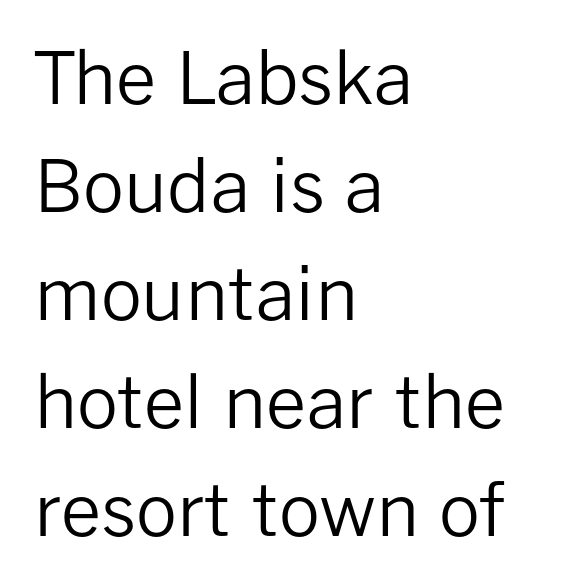
The image shows 72 px regular-weight sans-serif type, upright; set left-aligned, normal line spacing (1.5x), normal letter spacing, not underlined; low stroke contrast and a medium x-height.
